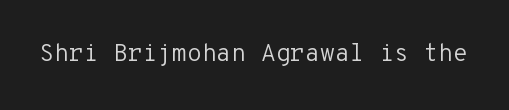
Q: Is the text bold? A: No.
Q: Is the text italic (slanted)? A: No, it is upright.
Q: Is the text underlined? A: No.
Q: Is the spacing between letters normal or unusually wide? A: Normal.
